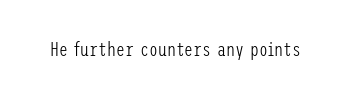
{"italic": "no", "bold": "no", "underline": "no", "letter_spacing": "normal", "letter_spacing_em": 0.0, "glyph_px": 20}
